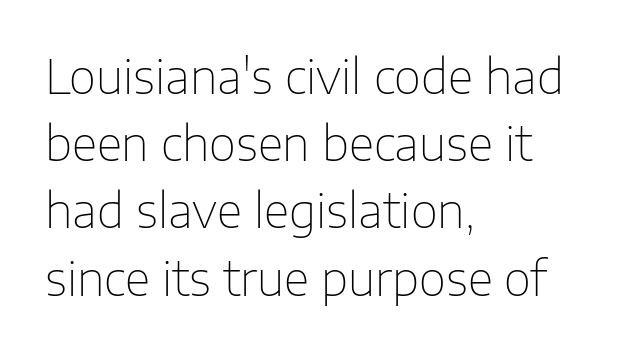
Q: Is the text bold? A: No.
Q: Is the text italic (slanted)? A: No, it is upright.
Q: Is the typeface a serif or a sans-serif typeface? A: Sans-serif.
Q: Is the text underlined? A: No.
Q: How is the paragraph aligned? A: Left-aligned.
Q: Is the spacing between letters normal or unusually wide? A: Normal.
Q: Is the spacing between lines tight, normal or loose? A: Normal.
Q: Width (condensed, normal, or wide)? A: Normal.
Q: Stroke contrast? A: Low.
Q: x-height? A: Medium.
Q: Monospaced? A: No.
